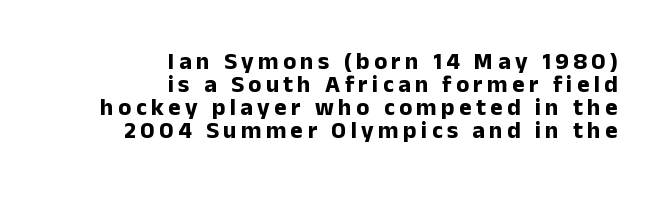
Q: Is the text bold? A: Yes.
Q: Is the text italic (slanted)? A: No, it is upright.
Q: Is the text underlined? A: No.
Q: How is the paragraph aligned? A: Right-aligned.
Q: Is the spacing between lines tight, normal or loose? A: Tight.
